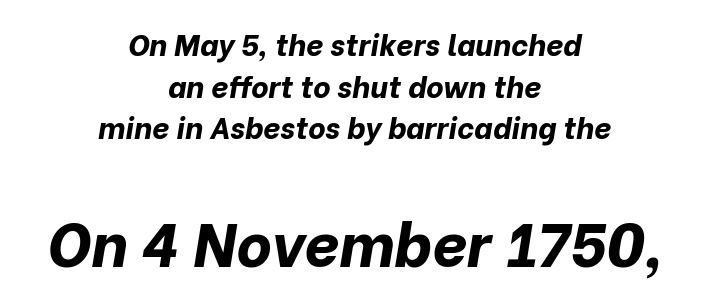
Q: Is the text bold? A: Yes.
Q: Is the text italic (slanted)? A: Yes, it leans right by about 10 degrees.
Q: Is the text underlined? A: No.
Q: How is the paragraph aligned? A: Centered.
Q: Is the spacing between letters normal or unusually wide? A: Normal.
Q: Is the spacing between lines tight, normal or loose? A: Normal.
Q: Which block of text is set in a larger size, the first (top) or the second (bottom)? A: The second (bottom) one.
Q: Width (condensed, normal, or wide)? A: Normal.
Q: Stroke contrast? A: Low.
Q: x-height? A: Medium.
Q: Monospaced? A: No.
